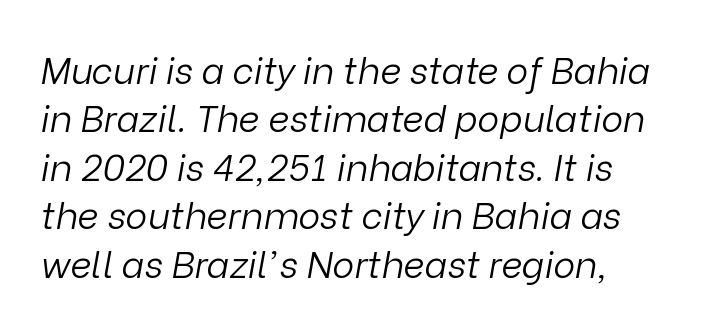
{"italic": "yes", "lean": "right", "slant_degrees": 9, "bold": "no", "weight": "light", "width": "normal", "stroke_contrast": "low", "x_height": "medium", "monospaced": "no", "underline": "no", "align": "left", "line_spacing": "normal", "line_spacing_ratio": 1.31, "letter_spacing": "normal", "letter_spacing_em": 0.0, "glyph_px": 37}
